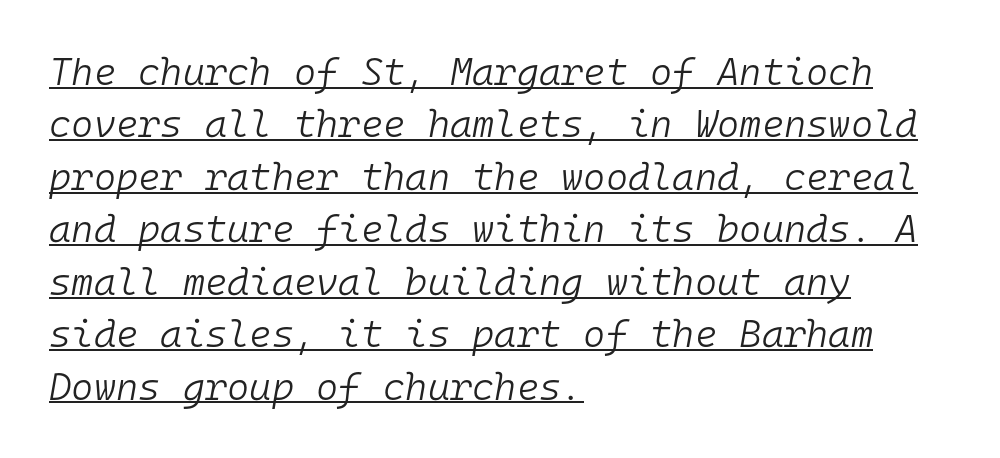
{"italic": "yes", "lean": "right", "slant_degrees": 10, "bold": "no", "weight": "light", "width": "normal", "stroke_contrast": "low", "x_height": "medium", "monospaced": "yes", "underline": "yes", "align": "left", "line_spacing": "normal", "line_spacing_ratio": 1.38, "letter_spacing": "normal", "letter_spacing_em": 0.0, "glyph_px": 38}
